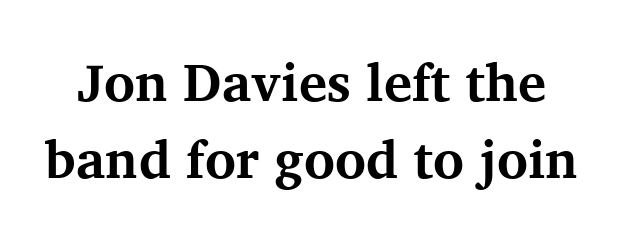
The image shows 53 px bold serif type, upright; set normal line spacing (1.45x), normal letter spacing, not underlined; medium stroke contrast and a medium x-height.
